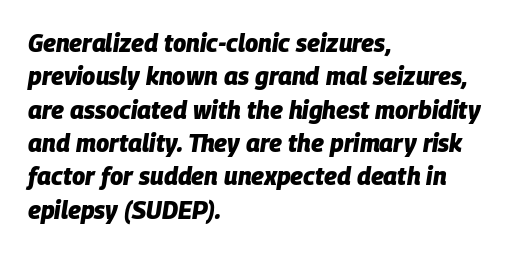
{"italic": "yes", "lean": "right", "slant_degrees": 9, "bold": "yes", "underline": "no", "align": "left", "line_spacing": "normal", "line_spacing_ratio": 1.39, "letter_spacing": "normal", "letter_spacing_em": 0.0, "glyph_px": 24}
